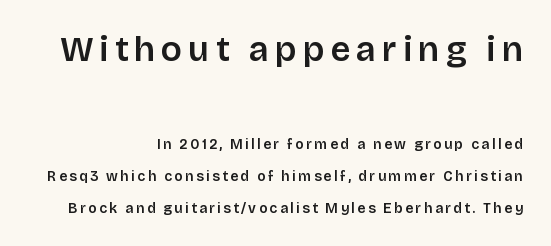
Regarding serifs, this sample does without them. Regarding leading, the lines here are spaced well apart. Spacing verdict: proportional, widths tailored to each character. Larger block? The one above; the one below is distinctly smaller. Typeset ragged left — the right edge is the straight one. You can tell it's not italic because the verticals are truly vertical.
